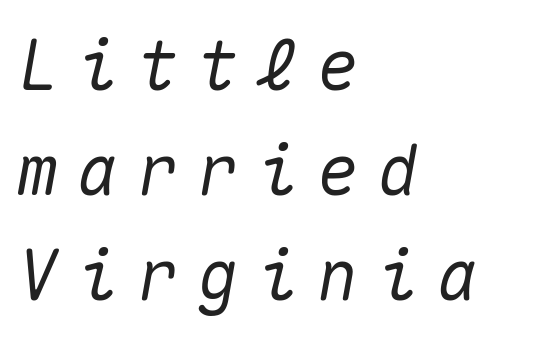
{"italic": "yes", "lean": "right", "slant_degrees": 10, "width": "normal", "stroke_contrast": "medium", "x_height": "medium", "monospaced": "yes", "underline": "no", "align": "left", "line_spacing": "normal", "line_spacing_ratio": 1.52, "letter_spacing": "wide", "letter_spacing_em": 0.27, "glyph_px": 69}
